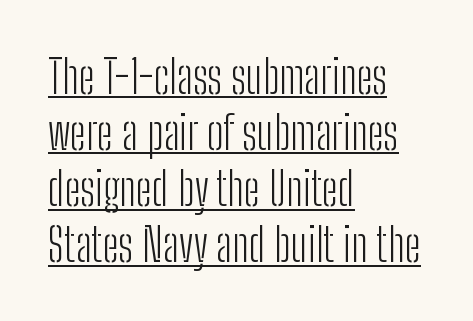
{"serif": "no", "italic": "no", "bold": "no", "weight": "light", "width": "condensed", "stroke_contrast": "low", "x_height": "medium", "monospaced": "no", "underline": "yes", "align": "left", "line_spacing_ratio": 1.22, "letter_spacing": "normal", "letter_spacing_em": 0.0, "glyph_px": 46}
